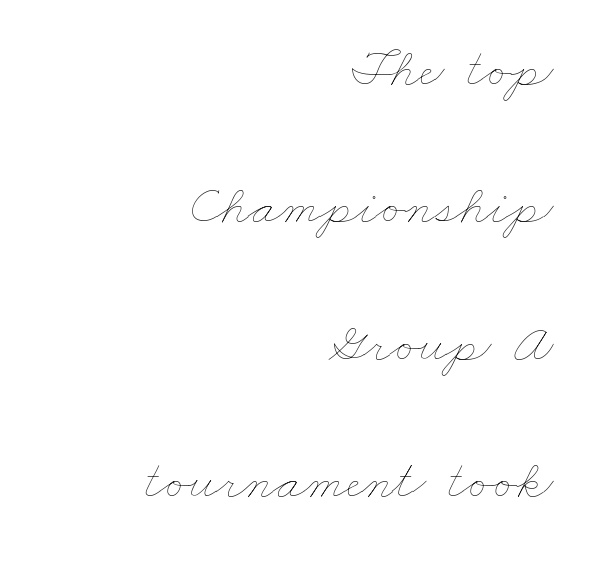
Q: Is the text bold? A: No.
Q: Is the text underlined? A: No.
Q: How is the paragraph aligned? A: Right-aligned.
Q: Is the spacing between letters normal or unusually wide? A: Normal.
Q: Is the spacing between lines tight, normal or loose? A: Loose.
Q: Width (condensed, normal, or wide)? A: Wide.
Q: Stroke contrast? A: Low.
Q: x-height? A: Small.
Q: Monospaced? A: No.
